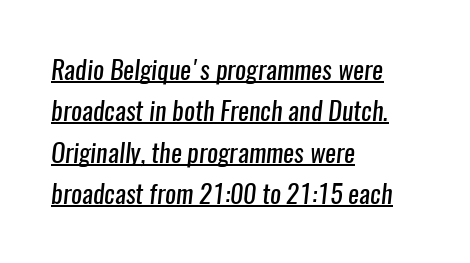
Baseline-to-baseline distance is the conventional proportion of letter height. Reading down the block, your eye returns to a fixed left position each line. Underline: present. Here the glyphs are tracked normally, forming tight word shapes.
